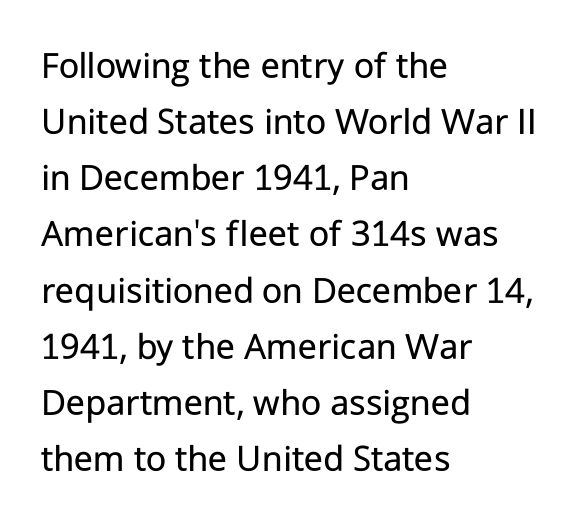
Varying glyph widths throughout — classic text-font behaviour. This is not heavy type; no bold has been used. Observe the absence of serifs on each vertical stroke in this sample. Beneath every word, the page is bare. Compared with typical paragraphs, the rows here are spaced about the same. The paragraph shown leans on its left margin.
